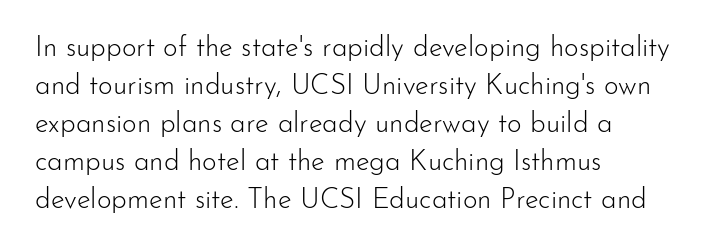
Baseline-to-baseline distance is the conventional proportion of letter height. The letters advance in unequal steps, a hallmark of proportional type. Layout note: lines flush left. The letters sit at their default tracking, neither squeezed nor spread. Rendered with straight, roman letterforms.
